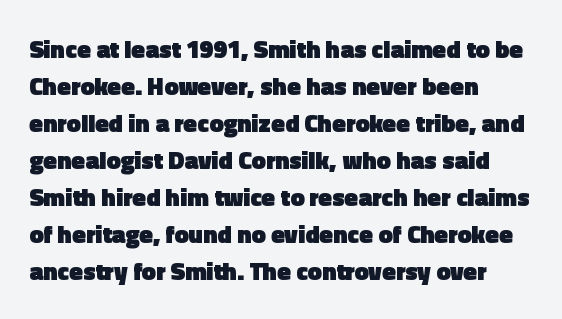
Horizontally, the lines are justified to the leading edge only. These words are printed bold, with thick strokes throughout. These lines sit exactly where default settings would place them. Every character sits straight up, as roman type does. Beneath every word, the page is bare.
